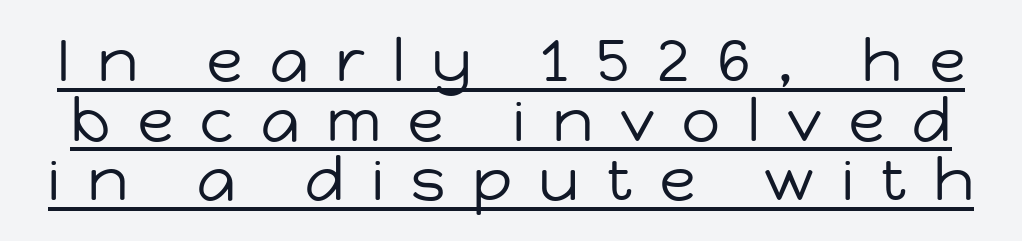
The image shows 59 px regular-weight sans-serif type, upright; set tight line spacing (1.01x), unusually wide letter spacing (+0.47 em), underlined; low stroke contrast and a medium x-height.
